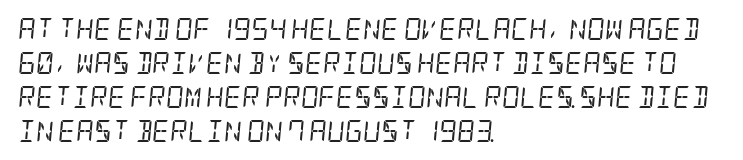
{"italic": "yes", "lean": "right", "slant_degrees": 5, "bold": "no", "underline": "no", "align": "left", "line_spacing": "normal", "line_spacing_ratio": 1.54, "letter_spacing": "normal", "letter_spacing_em": 0.0, "glyph_px": 22}
